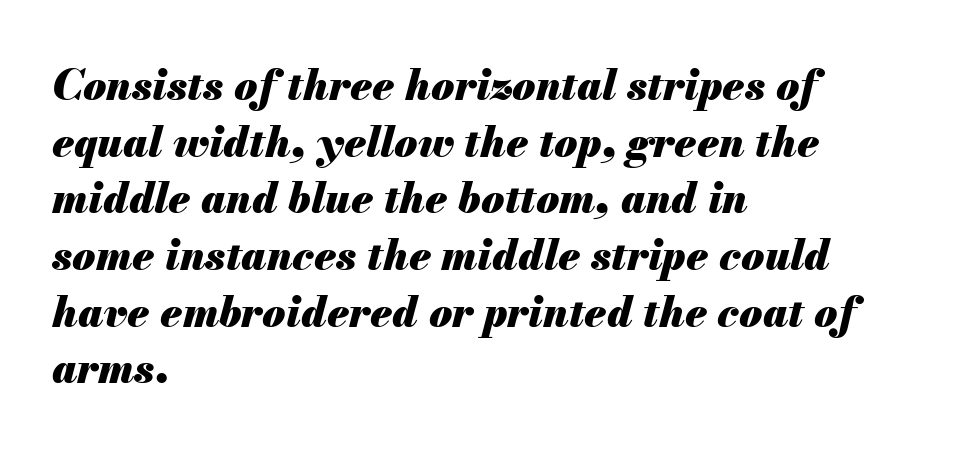
{"italic": "yes", "lean": "right", "slant_degrees": 13, "bold": "yes", "weight": "heavy", "width": "normal", "stroke_contrast": "medium", "x_height": "small", "monospaced": "no", "underline": "no", "align": "left", "line_spacing": "normal", "line_spacing_ratio": 1.35, "letter_spacing": "normal", "letter_spacing_em": 0.0, "glyph_px": 42}
